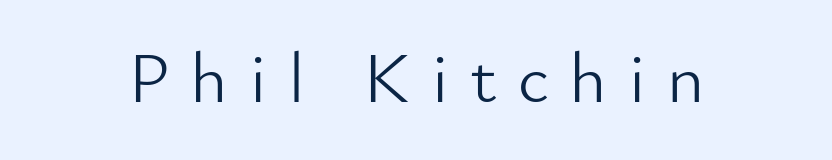
Q: Is the text bold? A: No.
Q: Is the text italic (slanted)? A: No, it is upright.
Q: Is the typeface a serif or a sans-serif typeface? A: Sans-serif.
Q: Is the text underlined? A: No.
Q: Is the spacing between letters normal or unusually wide? A: Unusually wide.
Q: Width (condensed, normal, or wide)? A: Normal.
Q: Stroke contrast? A: Low.
Q: x-height? A: Small.
Q: Monospaced? A: No.
